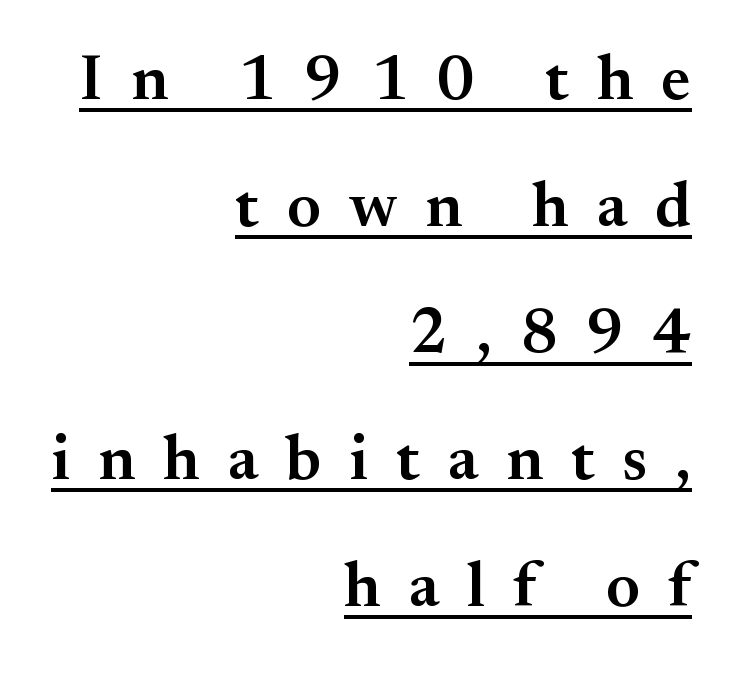
Q: Is the text bold? A: Semi-bold.
Q: Is the text italic (slanted)? A: No, it is upright.
Q: Is the typeface a serif or a sans-serif typeface? A: Serif.
Q: Is the text underlined? A: Yes.
Q: How is the paragraph aligned? A: Right-aligned.
Q: Is the spacing between letters normal or unusually wide? A: Unusually wide.
Q: Is the spacing between lines tight, normal or loose? A: Loose.
Q: Width (condensed, normal, or wide)? A: Normal.
Q: Stroke contrast? A: Medium.
Q: x-height? A: Small.
Q: Monospaced? A: No.
